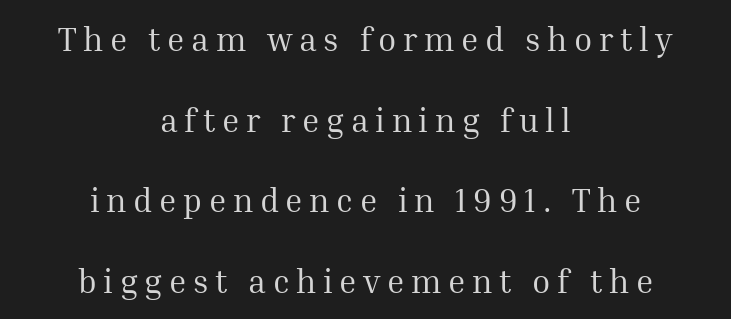
Q: Is the text bold? A: No.
Q: Is the text italic (slanted)? A: No, it is upright.
Q: Is the typeface a serif or a sans-serif typeface? A: Serif.
Q: Is the text underlined? A: No.
Q: How is the paragraph aligned? A: Centered.
Q: Is the spacing between letters normal or unusually wide? A: Unusually wide.
Q: Is the spacing between lines tight, normal or loose? A: Loose.
Q: Width (condensed, normal, or wide)? A: Normal.
Q: Stroke contrast? A: Medium.
Q: x-height? A: Medium.
Q: Monospaced? A: No.
